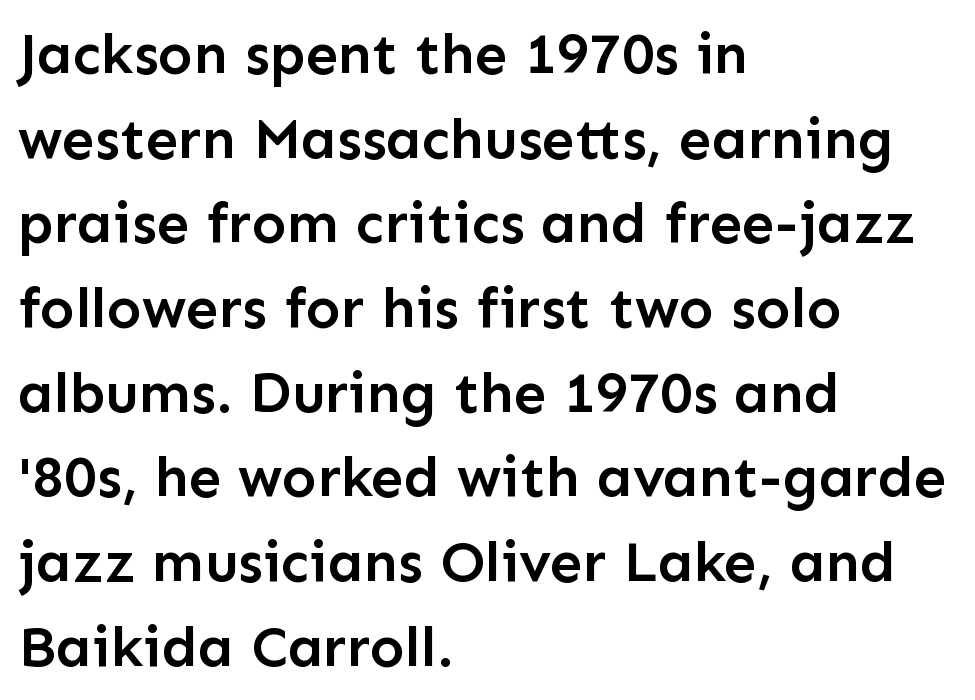
Glyph-to-glyph distance matches everyday printed text. In CSS terms this would be text-align: left. Varying glyph widths throughout — classic text-font behaviour. This is moderately heavy type, rendered in semibold.
